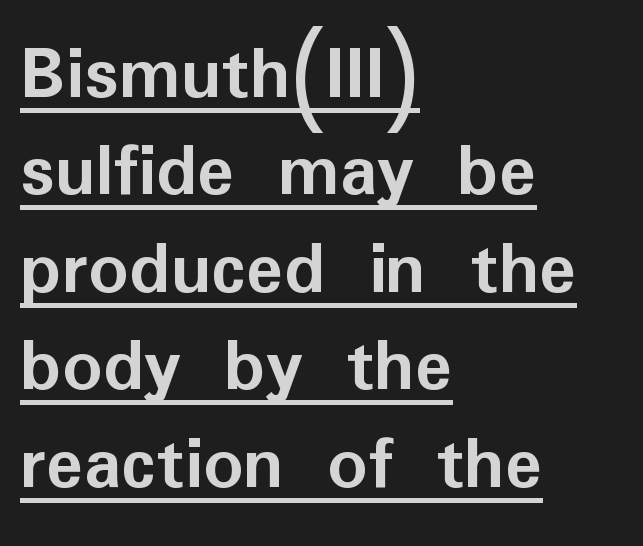
{"serif": "no", "italic": "no", "bold": "yes", "weight": "semibold", "width": "normal", "stroke_contrast": "low", "x_height": "medium", "monospaced": "no", "underline": "yes", "align": "left", "line_spacing": "normal", "line_spacing_ratio": 1.25, "letter_spacing": "normal", "letter_spacing_em": 0.0, "glyph_px": 78}
